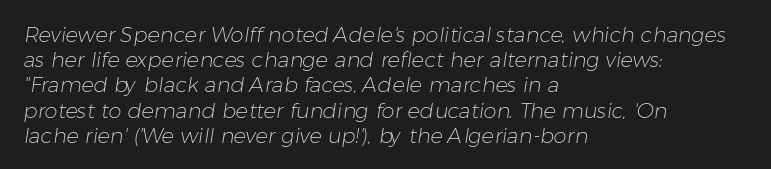
Short and long lines alike share a common starting point at left. Ink coverage per letter is moderate at most. Here the glyphs are tracked normally, forming tight word shapes. A bare baseline throughout the passage.
